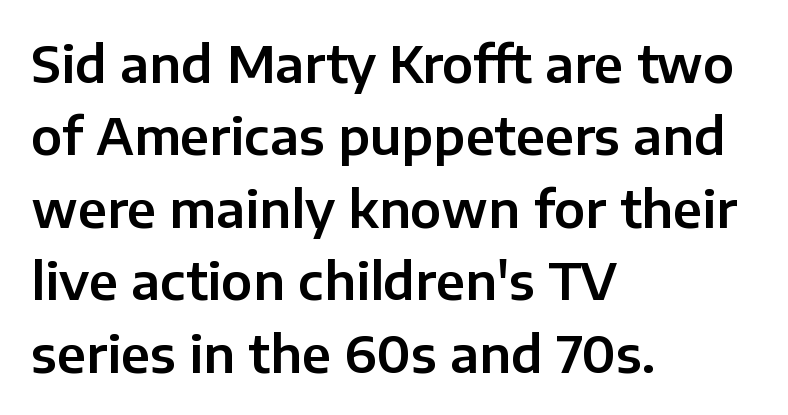
The ragged edge is on the right, which tells us the setting is flush left. If you drew a line through each stem, it would be perfectly vertical. Does the leading feel generous? No, just average. These lines are composed in type without serifs.
